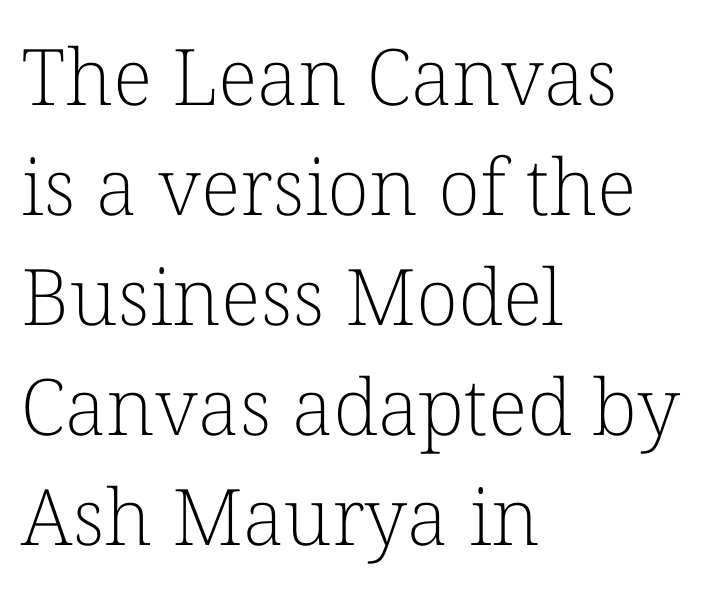
Q: Is the text bold? A: No.
Q: Is the text italic (slanted)? A: No, it is upright.
Q: Is the typeface a serif or a sans-serif typeface? A: Serif.
Q: Is the text underlined? A: No.
Q: How is the paragraph aligned? A: Left-aligned.
Q: Is the spacing between letters normal or unusually wide? A: Normal.
Q: Is the spacing between lines tight, normal or loose? A: Normal.
Q: Width (condensed, normal, or wide)? A: Normal.
Q: Stroke contrast? A: Low.
Q: x-height? A: Medium.
Q: Monospaced? A: No.
